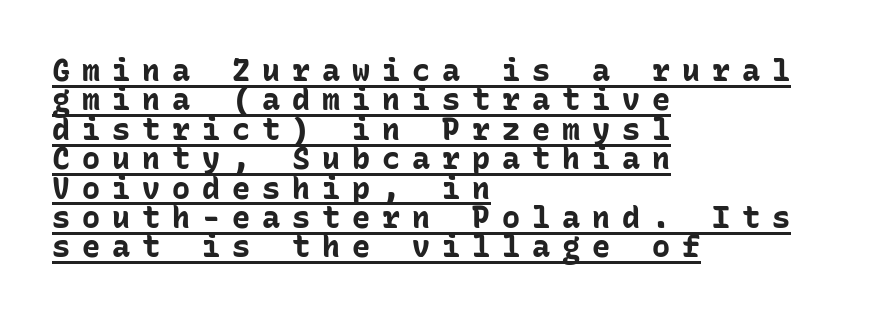
Q: Is the text bold? A: Yes.
Q: Is the text italic (slanted)? A: No, it is upright.
Q: Is the typeface a serif or a sans-serif typeface? A: Sans-serif.
Q: Is the text underlined? A: Yes.
Q: How is the paragraph aligned? A: Left-aligned.
Q: Is the spacing between letters normal or unusually wide? A: Unusually wide.
Q: Is the spacing between lines tight, normal or loose? A: Tight.
Q: Width (condensed, normal, or wide)? A: Normal.
Q: Stroke contrast? A: Low.
Q: x-height? A: Medium.
Q: Monospaced? A: Yes.
